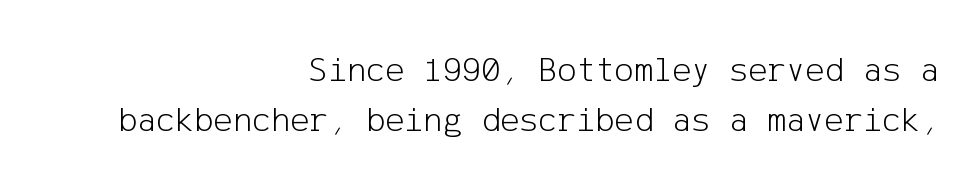
The image shows 36 px light sans-serif type, upright; set right-aligned, normal line spacing (1.38x), normal letter spacing, not underlined; low stroke contrast and a medium x-height.
